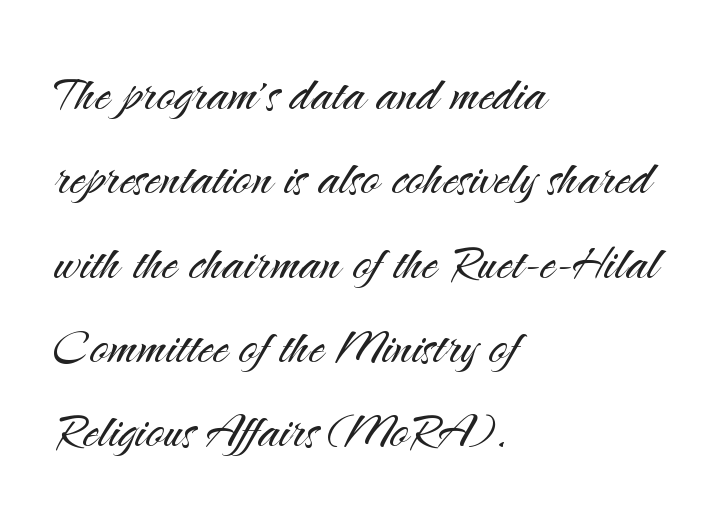
{"serif": "no", "bold": "no", "weight": "light", "width": "normal", "stroke_contrast": "medium", "x_height": "small", "monospaced": "no", "underline": "no", "align": "left", "line_spacing": "normal", "line_spacing_ratio": 1.36, "letter_spacing": "normal", "letter_spacing_em": 0.0, "glyph_px": 62}
